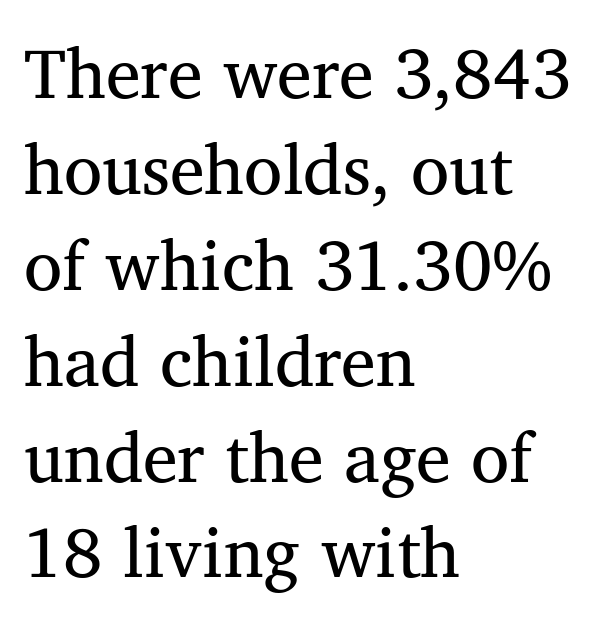
{"serif": "yes", "italic": "no", "bold": "no", "weight": "regular", "width": "normal", "stroke_contrast": "medium", "x_height": "medium", "monospaced": "no", "underline": "no", "align": "left", "line_spacing": "normal", "line_spacing_ratio": 1.37, "letter_spacing": "normal", "letter_spacing_em": 0.0, "glyph_px": 70}
